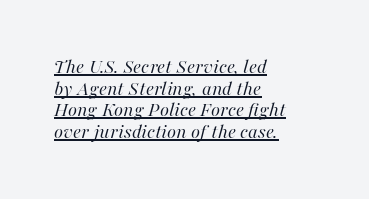
{"italic": "yes", "lean": "right", "slant_degrees": 16, "bold": "no", "underline": "yes", "align": "left", "line_spacing": "tight", "line_spacing_ratio": 1.03, "letter_spacing": "normal", "letter_spacing_em": 0.0, "glyph_px": 21}
